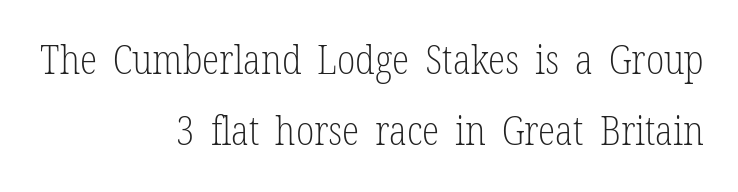
The rendering keeps characters at their native spacing. This sample is right-justified, so line beginnings fall wherever the words allow. Any mark beneath the type? The region is blank. Do the letters lean? They stand straight. This sample has the flowing, uneven cadence of proportional lettering. Classification — serif.
